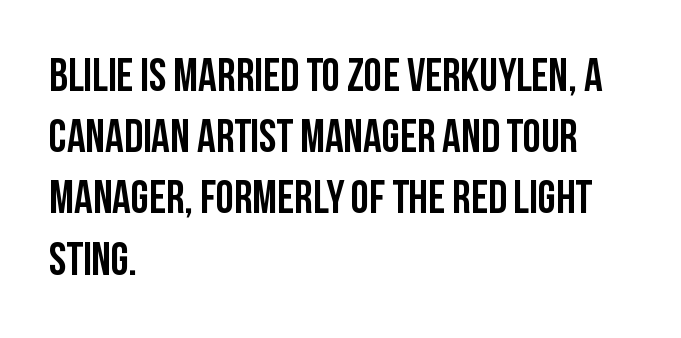
{"serif": "no", "italic": "no", "width": "condensed", "stroke_contrast": "low", "x_height": "large", "monospaced": "no", "underline": "no", "align": "left", "line_spacing": "normal", "line_spacing_ratio": 1.33, "letter_spacing": "normal", "letter_spacing_em": 0.0, "glyph_px": 46}
